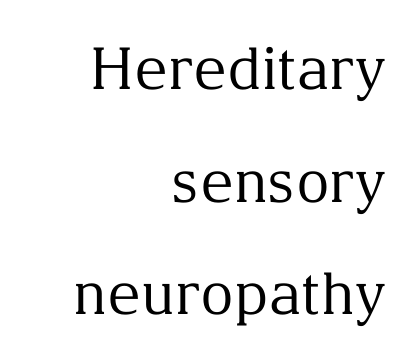
The image shows 58 px regular-weight serif type, upright; set right-aligned, loose line spacing (1.94x), normal letter spacing, not underlined; medium stroke contrast and a medium x-height.
